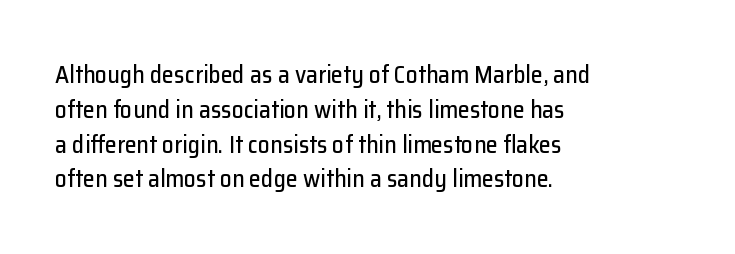
Q: Is the text italic (slanted)? A: No, it is upright.
Q: Is the text underlined? A: No.
Q: How is the paragraph aligned? A: Left-aligned.
Q: Is the spacing between letters normal or unusually wide? A: Normal.
Q: Is the spacing between lines tight, normal or loose? A: Normal.
